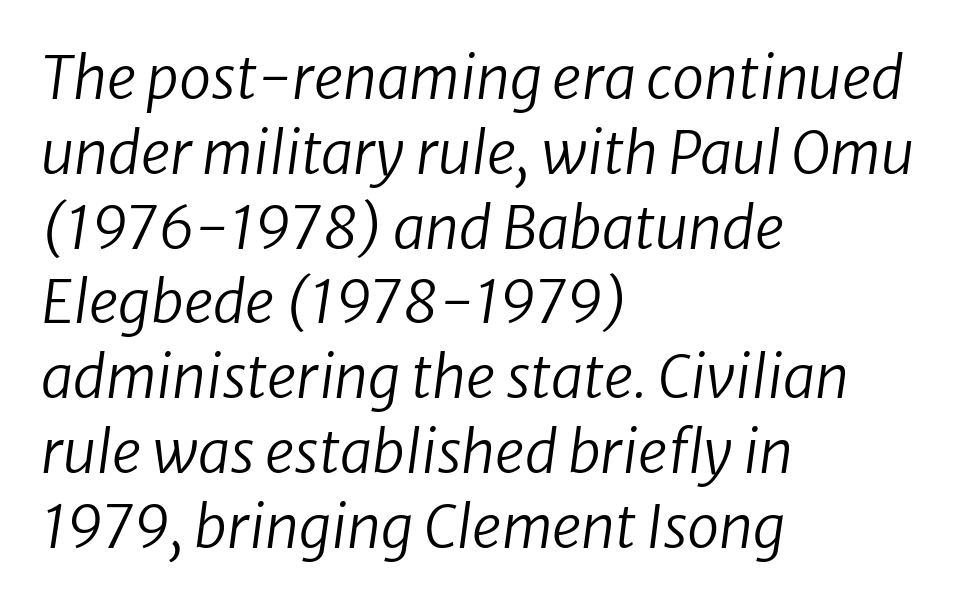
The image shows 58 px regular-weight type, italic (leaning right); set left-aligned, normal line spacing (1.29x), normal letter spacing, not underlined; low stroke contrast and a medium x-height.
